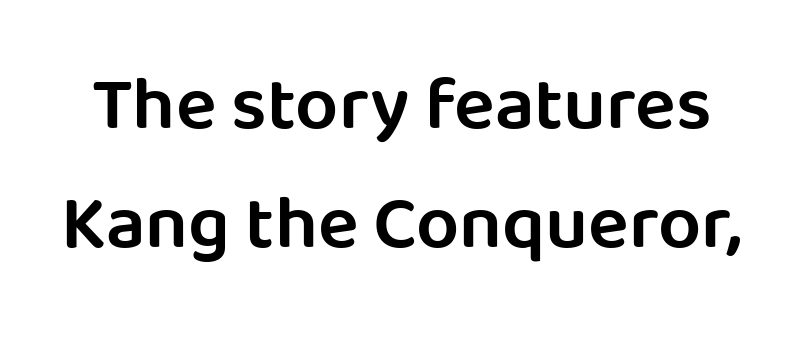
Q: Is the text bold? A: Semi-bold.
Q: Is the text italic (slanted)? A: No, it is upright.
Q: Is the typeface a serif or a sans-serif typeface? A: Sans-serif.
Q: Is the text underlined? A: No.
Q: Is the spacing between letters normal or unusually wide? A: Normal.
Q: Is the spacing between lines tight, normal or loose? A: Normal.
Q: Width (condensed, normal, or wide)? A: Normal.
Q: Stroke contrast? A: Low.
Q: x-height? A: Large.
Q: Monospaced? A: No.
